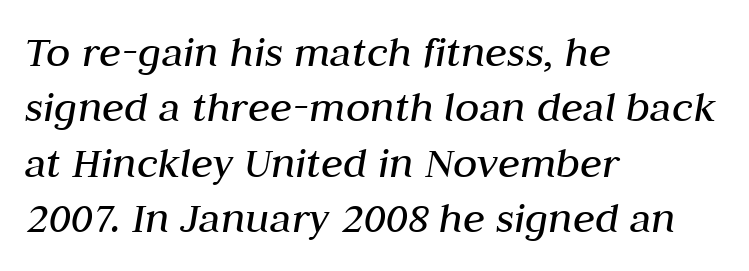
A classic flush-left, rag-right setting is used for this passage. The face used here is proportionally spaced, like ordinary book or web type. Quick note: italic. How are the letters spaced? Ordinarily, with no added tracking. The passage shown is not bold in any degree. Quick note: underline off.
